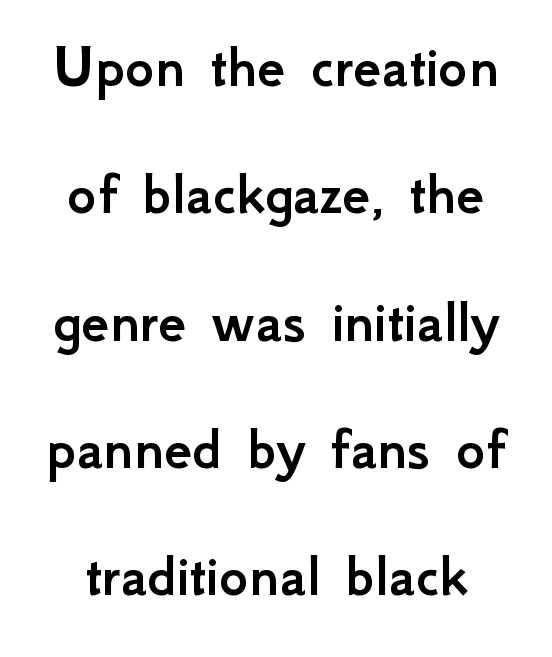
Q: Is the text italic (slanted)? A: No, it is upright.
Q: Is the typeface a serif or a sans-serif typeface? A: Sans-serif.
Q: Is the text underlined? A: No.
Q: Is the spacing between letters normal or unusually wide? A: Normal.
Q: Is the spacing between lines tight, normal or loose? A: Loose.
Q: Width (condensed, normal, or wide)? A: Normal.
Q: Stroke contrast? A: Low.
Q: x-height? A: Small.
Q: Monospaced? A: No.
